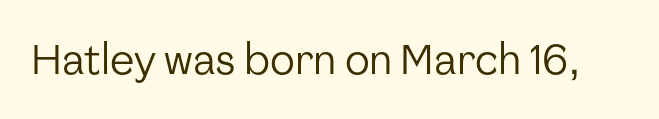
Q: Is the text bold? A: No.
Q: Is the text italic (slanted)? A: No, it is upright.
Q: Is the typeface a serif or a sans-serif typeface? A: Sans-serif.
Q: Is the text underlined? A: No.
Q: Is the spacing between letters normal or unusually wide? A: Normal.
Q: Width (condensed, normal, or wide)? A: Normal.
Q: Stroke contrast? A: Low.
Q: x-height? A: Medium.
Q: Monospaced? A: No.
